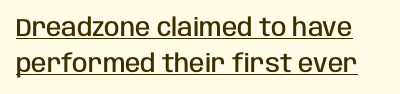
The image shows 25 px text type, upright; set normal line spacing (1.43x), normal letter spacing, underlined.
